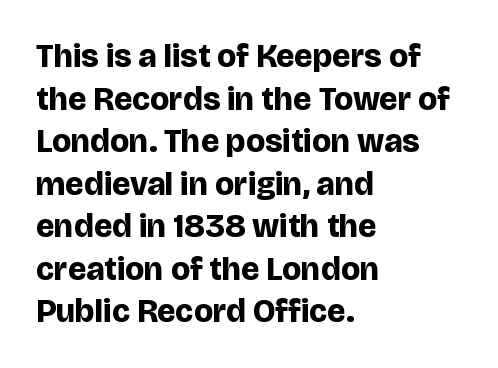
All the whitespace from short lines collects on the right. This rendering leaves character spacing at its baseline value. I'd call this a sans setting — the letters go barefoot. This sample has the flowing, uneven cadence of proportional lettering. Quick note: interline space is typical.
